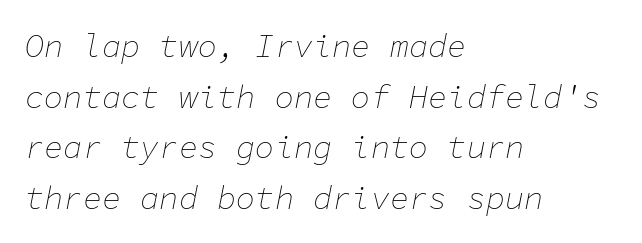
{"italic": "yes", "lean": "right", "slant_degrees": 11, "bold": "no", "weight": "thin", "width": "normal", "stroke_contrast": "low", "x_height": "medium", "monospaced": "yes", "underline": "no", "align": "left", "line_spacing": "normal", "line_spacing_ratio": 1.58, "letter_spacing": "normal", "letter_spacing_em": 0.0, "glyph_px": 32}
